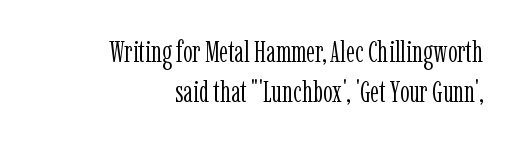
Q: Is the text bold? A: No.
Q: Is the text italic (slanted)? A: No, it is upright.
Q: Is the typeface a serif or a sans-serif typeface? A: Serif.
Q: Is the text underlined? A: No.
Q: How is the paragraph aligned? A: Right-aligned.
Q: Is the spacing between letters normal or unusually wide? A: Normal.
Q: Is the spacing between lines tight, normal or loose? A: Normal.
Q: Width (condensed, normal, or wide)? A: Condensed.
Q: Stroke contrast? A: Low.
Q: x-height? A: Medium.
Q: Monospaced? A: No.
